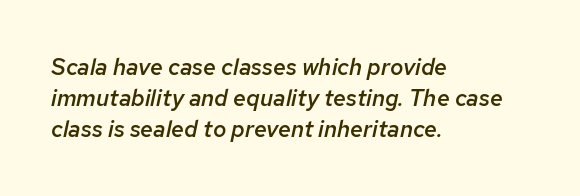
{"italic": "yes", "lean": "right", "slant_degrees": 12, "bold": "semi", "underline": "no", "align": "left", "line_spacing": "normal", "line_spacing_ratio": 1.34, "letter_spacing": "normal", "letter_spacing_em": 0.0, "glyph_px": 23}
